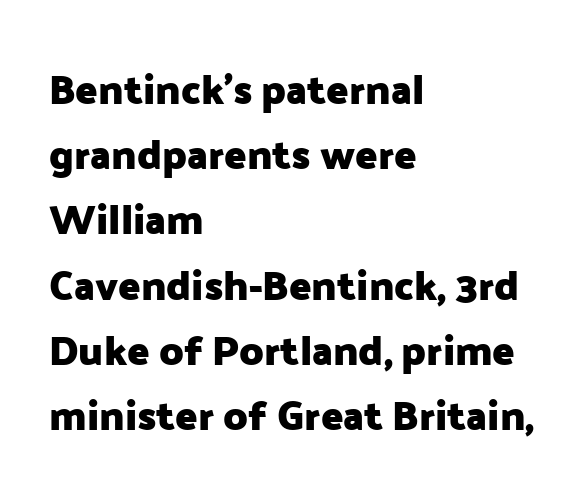
The image shows 41 px heavy sans-serif type, upright; set left-aligned, normal line spacing (1.59x), normal letter spacing, not underlined; low stroke contrast and a medium x-height.
